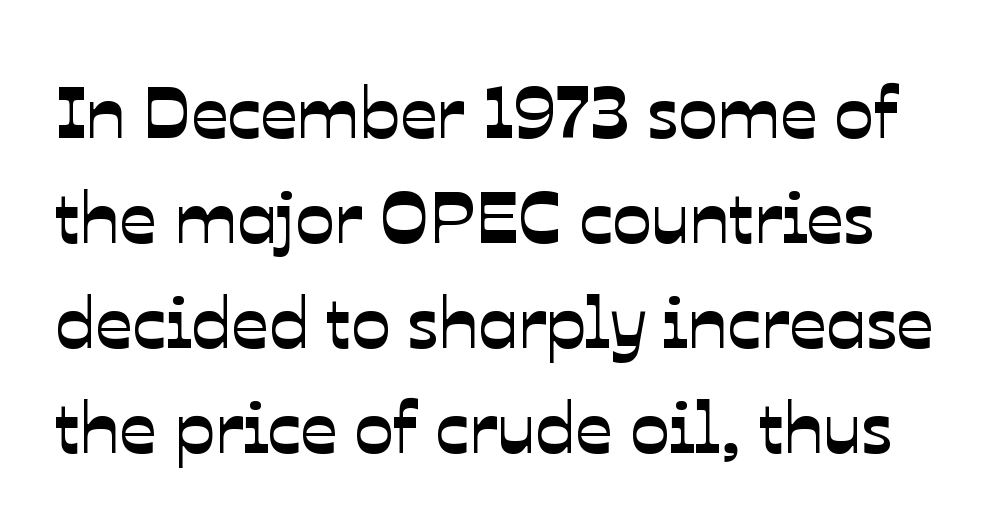
The image shows 73 px sans-serif type; set normal line spacing (1.44x), normal letter spacing, not underlined; low stroke contrast and a medium x-height.
